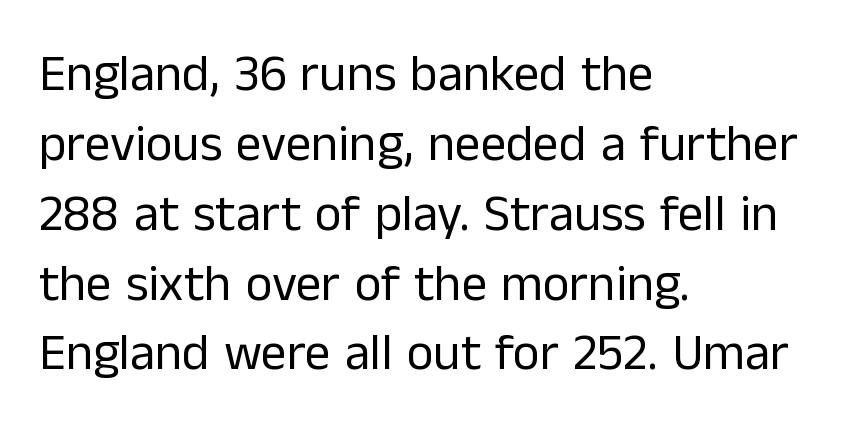
Q: Is the text bold? A: No.
Q: Is the text italic (slanted)? A: No, it is upright.
Q: Is the typeface a serif or a sans-serif typeface? A: Sans-serif.
Q: Is the text underlined? A: No.
Q: How is the paragraph aligned? A: Left-aligned.
Q: Is the spacing between letters normal or unusually wide? A: Normal.
Q: Is the spacing between lines tight, normal or loose? A: Normal.
Q: Width (condensed, normal, or wide)? A: Normal.
Q: Stroke contrast? A: Low.
Q: x-height? A: Medium.
Q: Monospaced? A: No.
